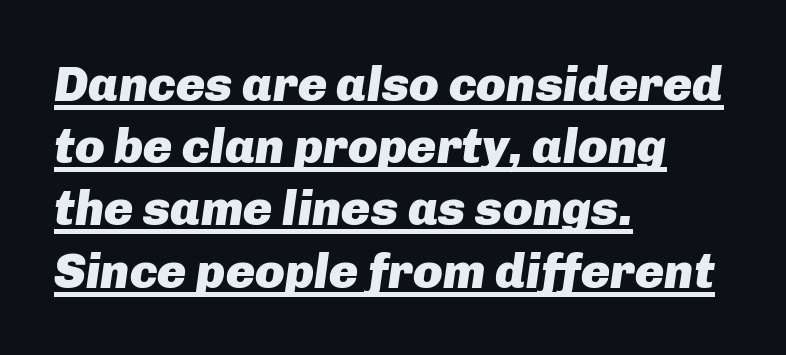
Q: Is the text bold? A: Yes.
Q: Is the text italic (slanted)? A: Yes, it leans right by about 8 degrees.
Q: Is the text underlined? A: Yes.
Q: How is the paragraph aligned? A: Left-aligned.
Q: Is the spacing between letters normal or unusually wide? A: Normal.
Q: Is the spacing between lines tight, normal or loose? A: Normal.
Q: Width (condensed, normal, or wide)? A: Normal.
Q: Stroke contrast? A: Low.
Q: x-height? A: Medium.
Q: Monospaced? A: No.
